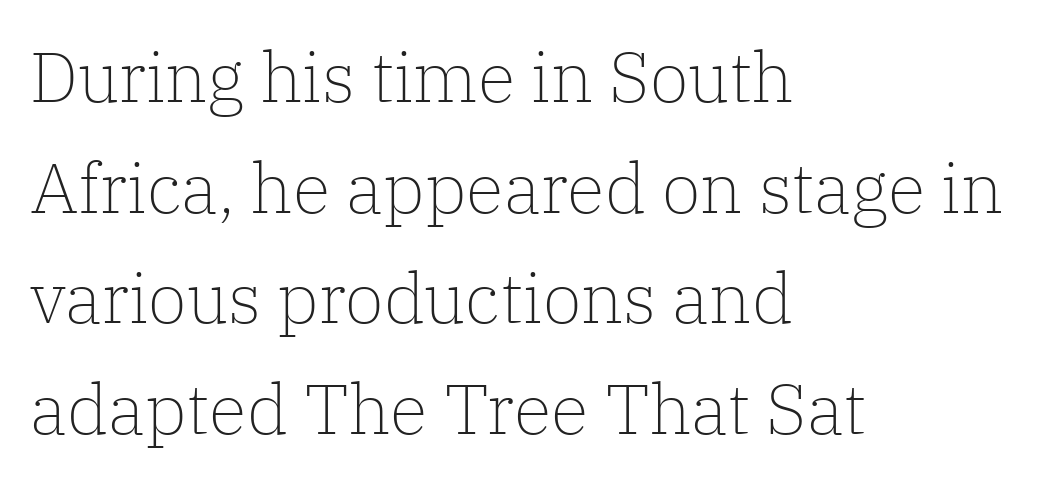
Does the leading feel generous? No, just average. Is the stroke heavy? The answer is a plain regular-or-lighter. The face used here is proportionally spaced, like ordinary book or web type. Underlining? Definitely not there. Nothing unusual about the tracking: characters are spaced as the font intends. Compared with a centered layout, this one pins lines to the left instead.
